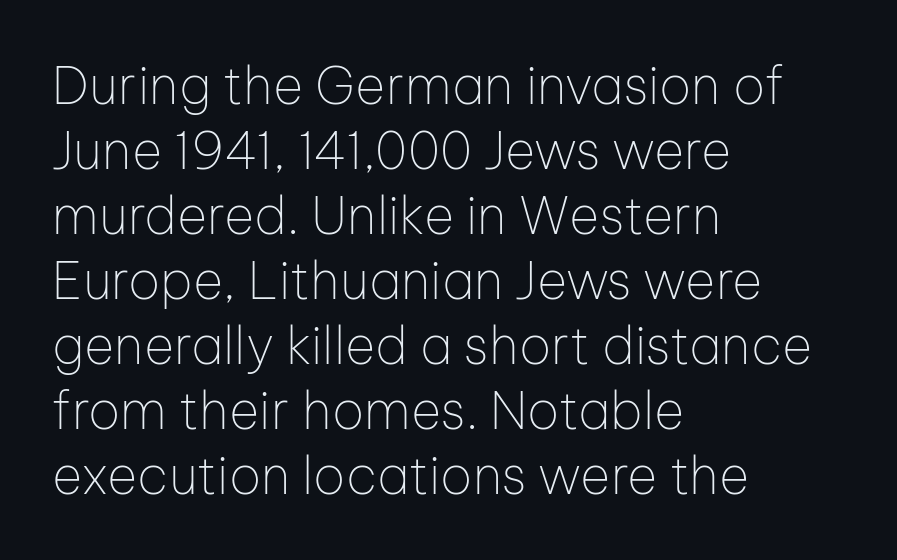
A light-to-regular cut is what we see here. Every stem runs plumb, perpendicular to the baseline. Normally led — the rows are evenly, conventionally spaced. Is the block centered? No — it sits flush against the left margin. Spacing verdict: proportional, widths tailored to each character. A bare baseline throughout the passage.
